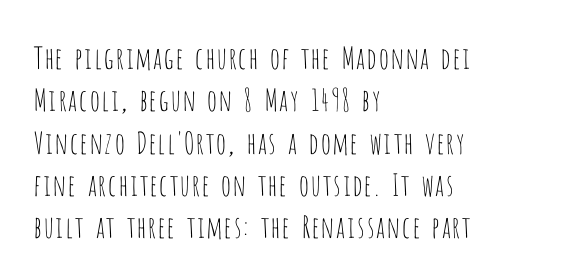
Q: Is the text bold? A: No.
Q: Is the text italic (slanted)? A: No, it is upright.
Q: Is the typeface a serif or a sans-serif typeface? A: Sans-serif.
Q: Is the text underlined? A: No.
Q: How is the paragraph aligned? A: Left-aligned.
Q: Is the spacing between letters normal or unusually wide? A: Normal.
Q: Is the spacing between lines tight, normal or loose? A: Normal.
Q: Width (condensed, normal, or wide)? A: Condensed.
Q: Stroke contrast? A: Low.
Q: x-height? A: Large.
Q: Monospaced? A: No.
